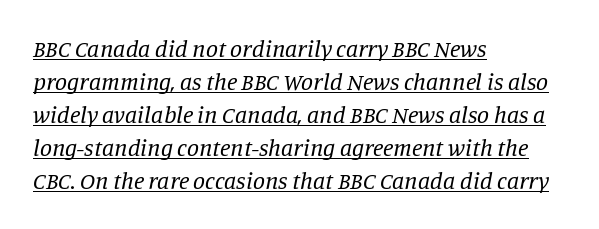
{"italic": "yes", "lean": "right", "slant_degrees": 11, "bold": "no", "underline": "yes", "align": "left", "line_spacing": "normal", "line_spacing_ratio": 1.38, "letter_spacing": "normal", "letter_spacing_em": 0.0, "glyph_px": 24}
